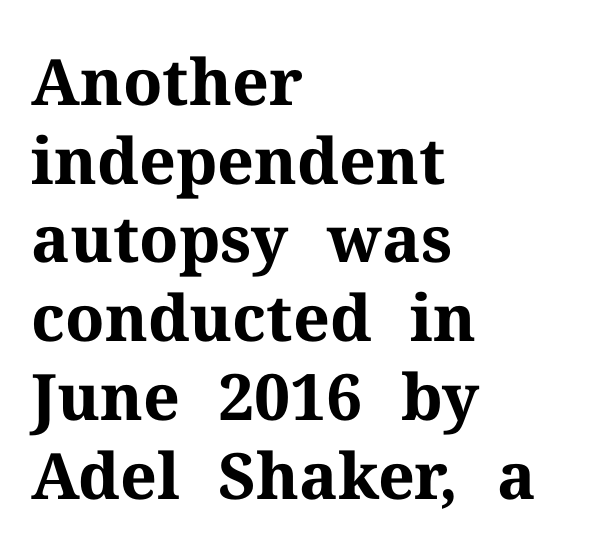
The image shows 64 px bold serif type, upright; set left-aligned, line spacing 1.23x, normal letter spacing, not underlined; medium stroke contrast and a medium x-height.
